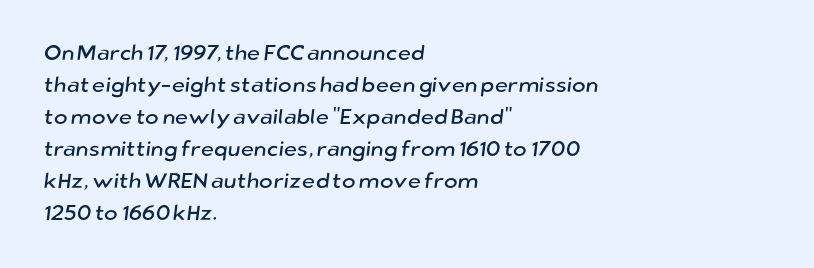
Quick note: interline space is typical. If you drew a ruler down the left edge, every line would touch it. Here the glyphs are tracked normally, forming tight word shapes. Words float on clear page, feet unadorned.
